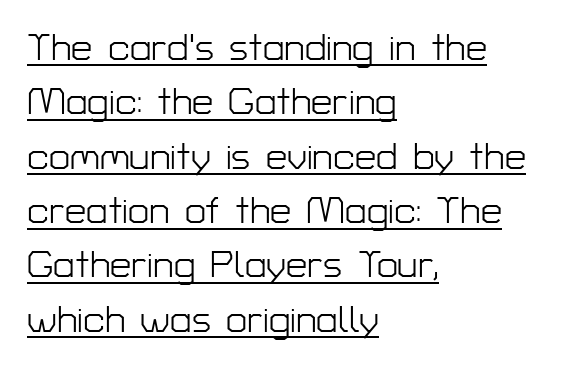
The image shows 38 px light sans-serif type, upright; set left-aligned, normal line spacing (1.43x), normal letter spacing, underlined; low stroke contrast and a medium x-height.
